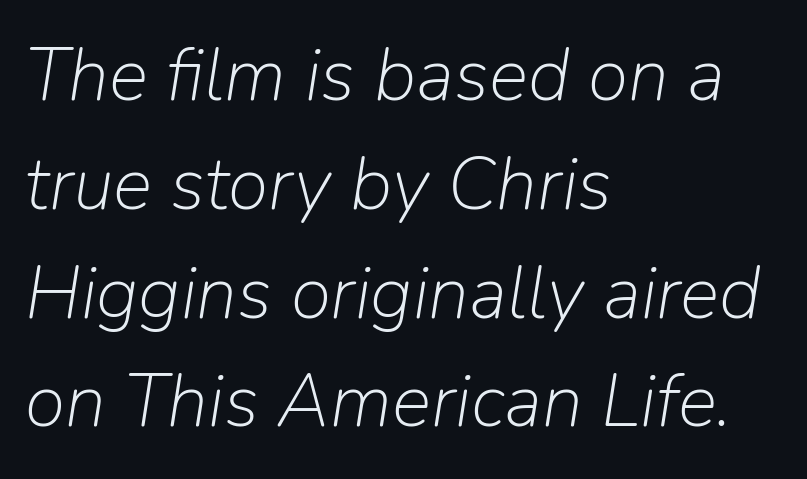
The image shows 74 px light type, italic (leaning right); set left-aligned, normal line spacing (1.47x), normal letter spacing, not underlined; low stroke contrast and a medium x-height.
